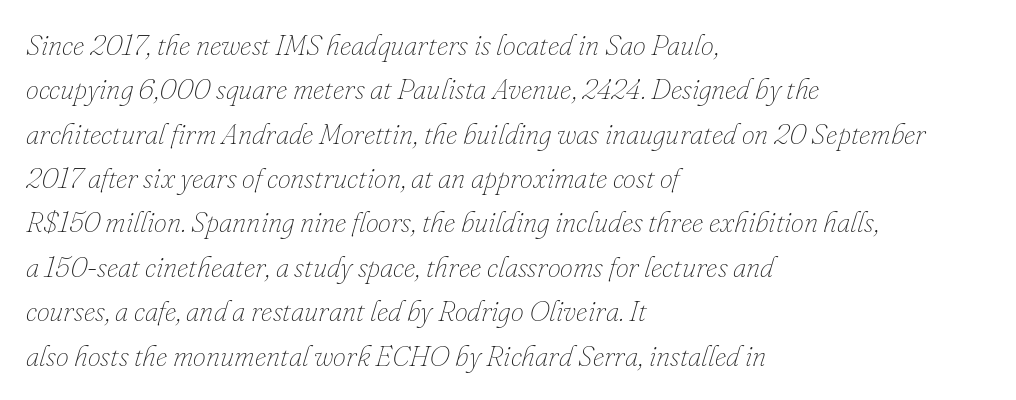
The image shows 29 px thin type, italic (leaning right); set left-aligned, normal line spacing (1.53x), normal letter spacing, not underlined; low stroke contrast and a small x-height.
